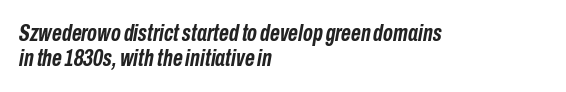
The image shows 24 px bold type, italic (leaning right); set left-aligned, tight line spacing (1.05x), normal letter spacing, not underlined.
